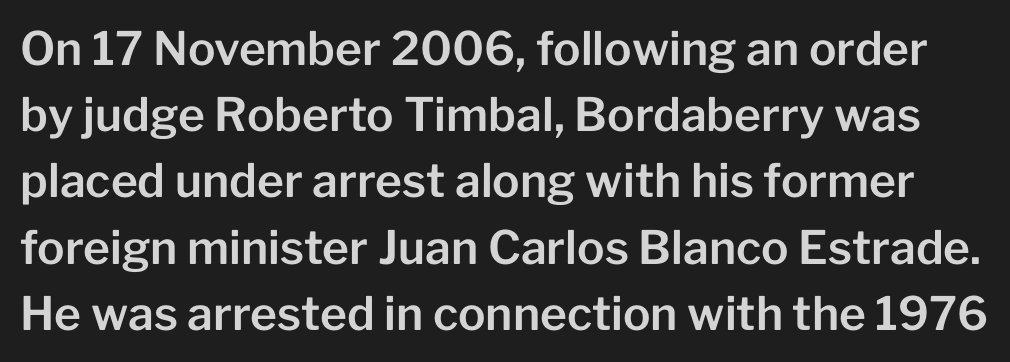
{"serif": "no", "italic": "no", "width": "normal", "stroke_contrast": "low", "x_height": "medium", "monospaced": "no", "underline": "no", "line_spacing": "normal", "line_spacing_ratio": 1.44, "letter_spacing": "normal", "letter_spacing_em": 0.0, "glyph_px": 46}
